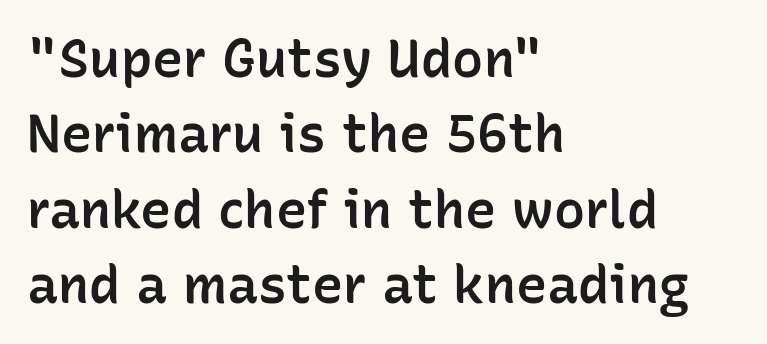
{"serif": "no", "italic": "no", "bold": "semi", "weight": "semibold", "width": "normal", "stroke_contrast": "low", "x_height": "medium", "monospaced": "no", "underline": "no", "align": "left", "line_spacing": "normal", "line_spacing_ratio": 1.45, "letter_spacing": "normal", "letter_spacing_em": 0.0, "glyph_px": 52}
